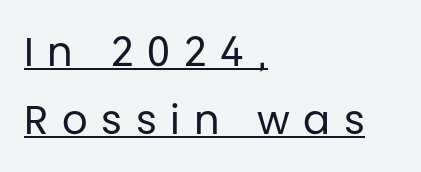
{"serif": "no", "italic": "no", "bold": "no", "weight": "regular", "width": "normal", "stroke_contrast": "low", "x_height": "large", "monospaced": "no", "underline": "yes", "align": "left", "line_spacing": "normal", "line_spacing_ratio": 1.7, "letter_spacing": "wide", "letter_spacing_em": 0.34, "glyph_px": 40}
